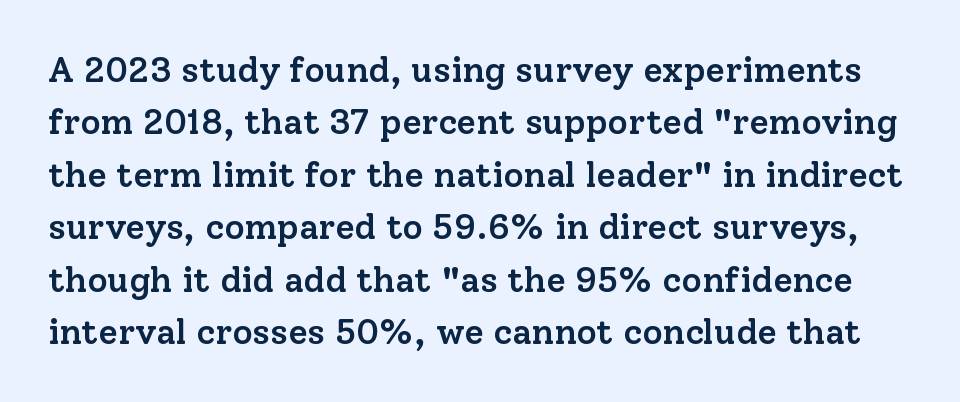
The image shows 35 px semibold serif type, upright; set normal line spacing (1.5x), normal letter spacing, not underlined; low stroke contrast and a medium x-height.
